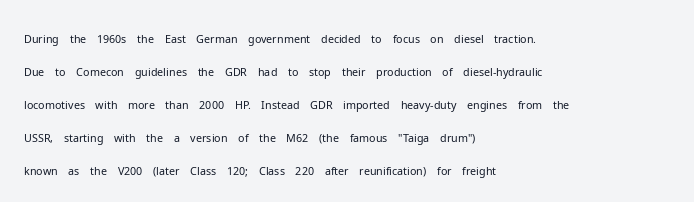
In terms of leading, this rendering sits right in the middle. Quick note: not italic, upright. Stems here are at most as thick as an everyday book face. Letter spacing: default.
